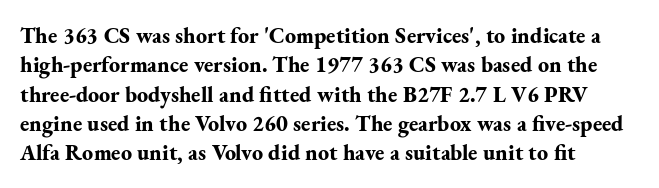
Every character sits straight up, as roman type does. Visually the block forms a straight wall on the left and a jagged coastline on the right. I'd describe the lettering as bold — thick and assertive. Unmarked baselines from the first word to the last.
